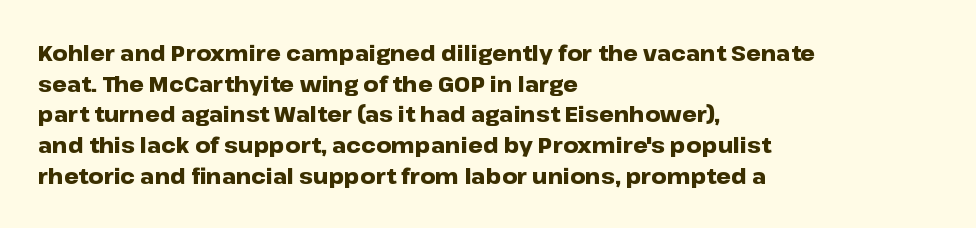
The image shows 21 px bold type, upright; set left-aligned, normal line spacing (1.46x), normal letter spacing, not underlined.
